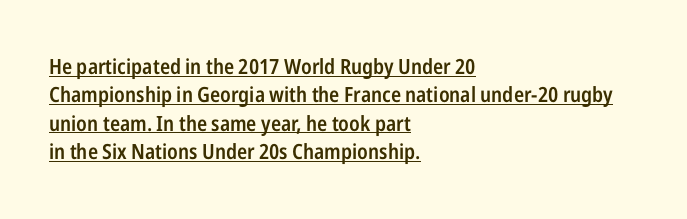
{"italic": "no", "bold": "semi", "underline": "yes", "align": "left", "line_spacing": "normal", "line_spacing_ratio": 1.35, "letter_spacing": "normal", "letter_spacing_em": 0.0, "glyph_px": 21}
